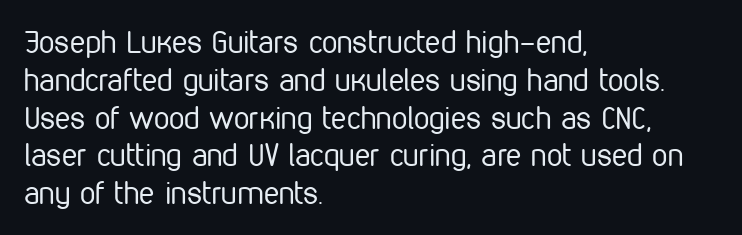
{"serif": "no", "italic": "no", "bold": "no", "weight": "regular", "width": "condensed", "stroke_contrast": "low", "x_height": "medium", "monospaced": "no", "underline": "no", "align": "left", "line_spacing_ratio": 1.22, "letter_spacing": "normal", "letter_spacing_em": 0.0, "glyph_px": 31}
